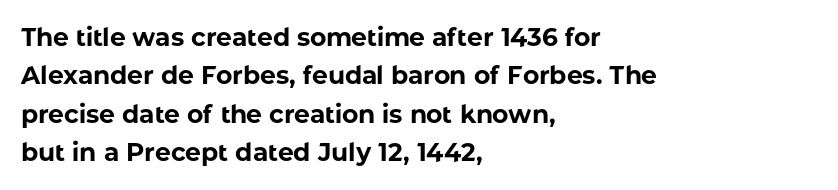
Q: Is the text bold? A: Yes.
Q: Is the text italic (slanted)? A: No, it is upright.
Q: Is the text underlined? A: No.
Q: How is the paragraph aligned? A: Left-aligned.
Q: Is the spacing between letters normal or unusually wide? A: Normal.
Q: Is the spacing between lines tight, normal or loose? A: Normal.
